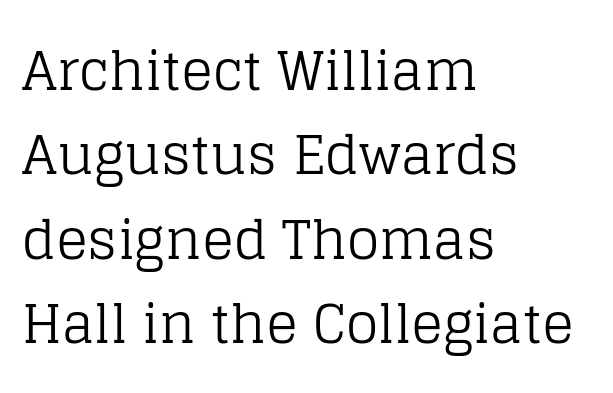
The image shows 53 px regular-weight serif type, upright; set left-aligned, normal line spacing (1.59x), normal letter spacing, not underlined; low stroke contrast and a large x-height.
